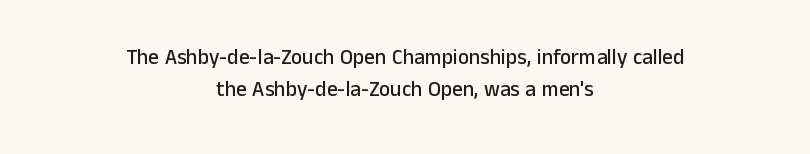
Q: Is the text italic (slanted)? A: No, it is upright.
Q: Is the text underlined? A: No.
Q: How is the paragraph aligned? A: Centered.
Q: Is the spacing between letters normal or unusually wide? A: Normal.
Q: Is the spacing between lines tight, normal or loose? A: Normal.
